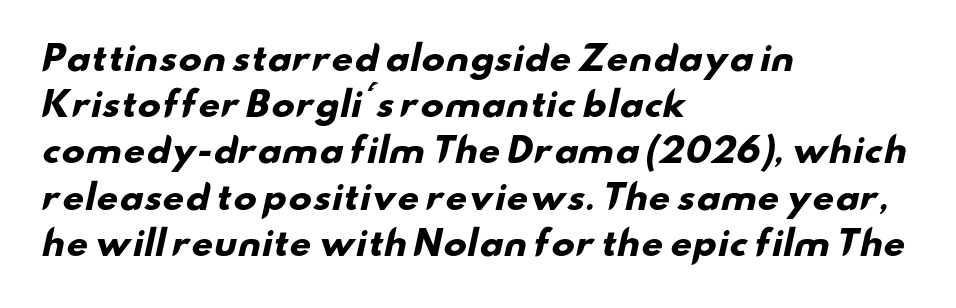
No feet cap the strokes, marking this as sans-serif type. The lines sit at an ordinary, default distance from one another. The string is rendered with underlining switched off. The face used here is proportionally spaced, like ordinary book or web type. Nobody touched the tracking dial on this one.
